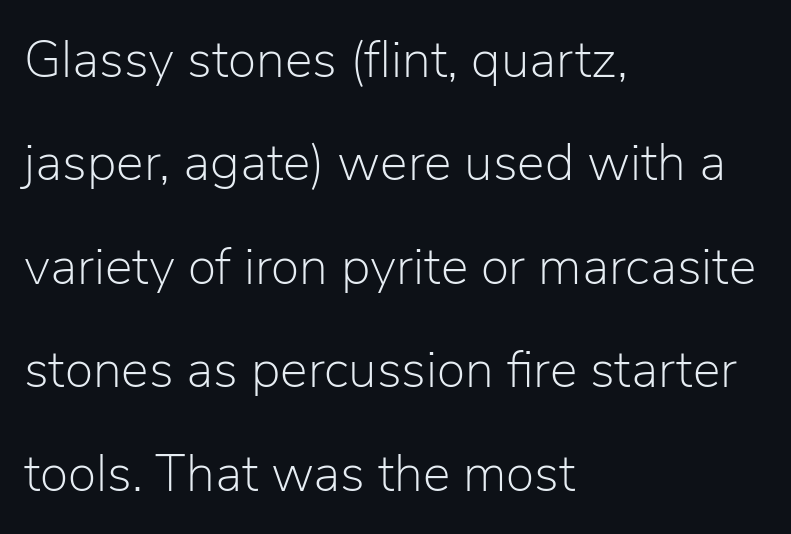
Q: Is the text bold? A: No.
Q: Is the text italic (slanted)? A: No, it is upright.
Q: Is the typeface a serif or a sans-serif typeface? A: Sans-serif.
Q: Is the text underlined? A: No.
Q: How is the paragraph aligned? A: Left-aligned.
Q: Is the spacing between letters normal or unusually wide? A: Normal.
Q: Is the spacing between lines tight, normal or loose? A: Loose.
Q: Width (condensed, normal, or wide)? A: Normal.
Q: Stroke contrast? A: Low.
Q: x-height? A: Medium.
Q: Monospaced? A: No.
